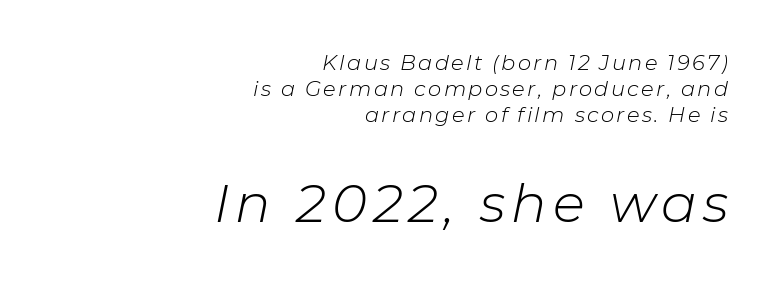
No chunkiness to these letters — they're not bold. The font's italic variant was chosen for this text. If you squint, the bottom block still reads clearly — it's the larger of the two. Each letter keeps its own natural width here, so spacing adapts to shape. Caption: multi-line text, flush right, ragged left. Lines of text with bare space underneath.
